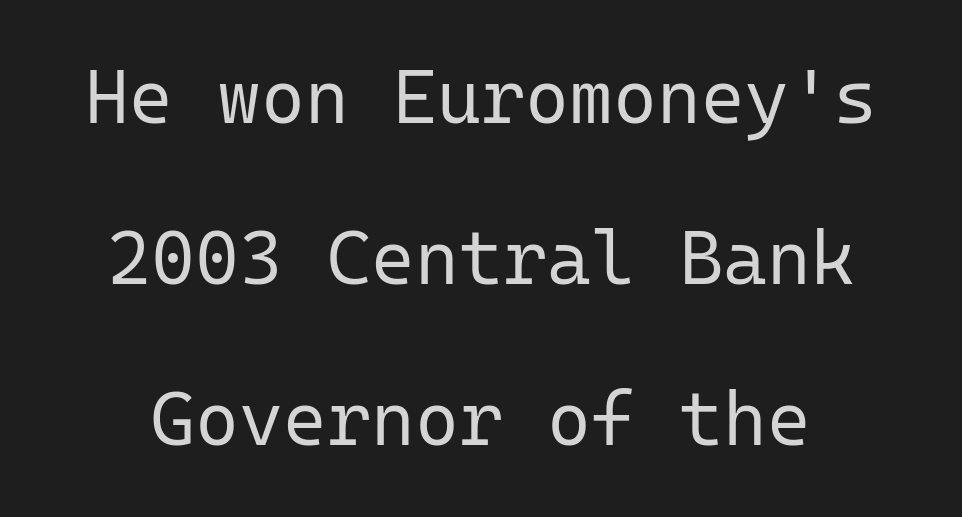
The image shows 75 px regular-weight sans-serif type, upright, monospaced; set loose line spacing (2.15x), normal letter spacing, not underlined; low stroke contrast and a medium x-height.
